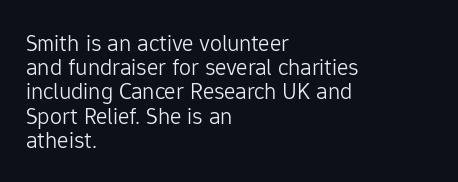
The image shows 24 px text type, upright; set left-aligned, tight line spacing (1.01x), normal letter spacing, not underlined.
